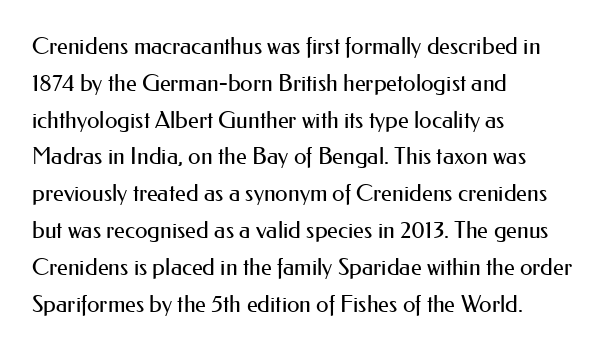
The image shows 23 px text type, upright; set left-aligned, normal line spacing (1.6x), normal letter spacing, not underlined.
